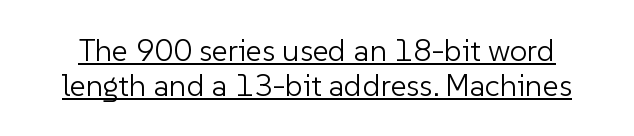
{"serif": "no", "italic": "no", "bold": "no", "weight": "light", "width": "normal", "stroke_contrast": "low", "x_height": "medium", "monospaced": "no", "underline": "yes", "line_spacing": "tight", "line_spacing_ratio": 1.13, "letter_spacing": "normal", "letter_spacing_em": 0.0, "glyph_px": 31}
